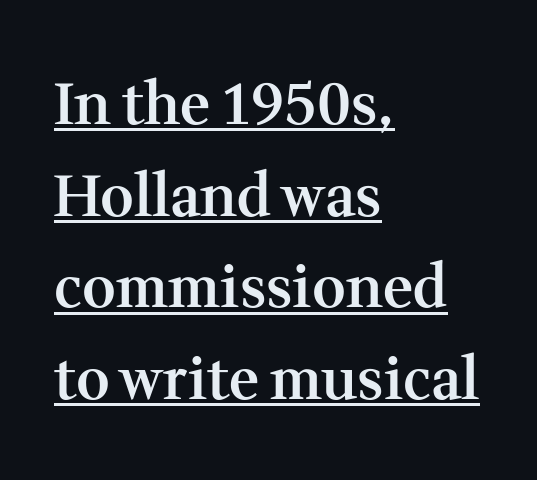
The image shows 58 px semibold serif type, upright; set left-aligned, normal line spacing (1.58x), normal letter spacing, underlined; medium stroke contrast and a medium x-height.
